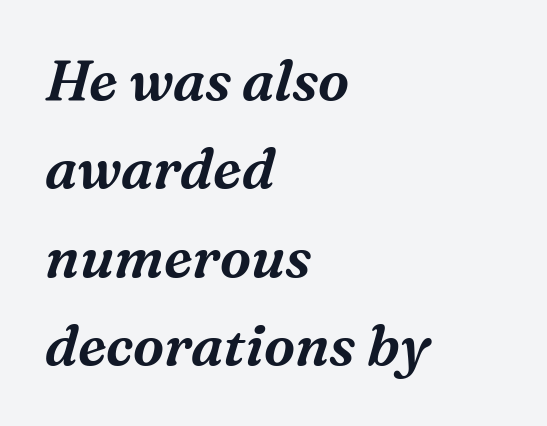
Q: Is the text italic (slanted)? A: Yes, it leans right by about 16 degrees.
Q: Is the typeface a serif or a sans-serif typeface? A: Serif.
Q: Is the text underlined? A: No.
Q: How is the paragraph aligned? A: Left-aligned.
Q: Is the spacing between letters normal or unusually wide? A: Normal.
Q: Is the spacing between lines tight, normal or loose? A: Normal.
Q: Width (condensed, normal, or wide)? A: Normal.
Q: Stroke contrast? A: Medium.
Q: x-height? A: Medium.
Q: Monospaced? A: No.
